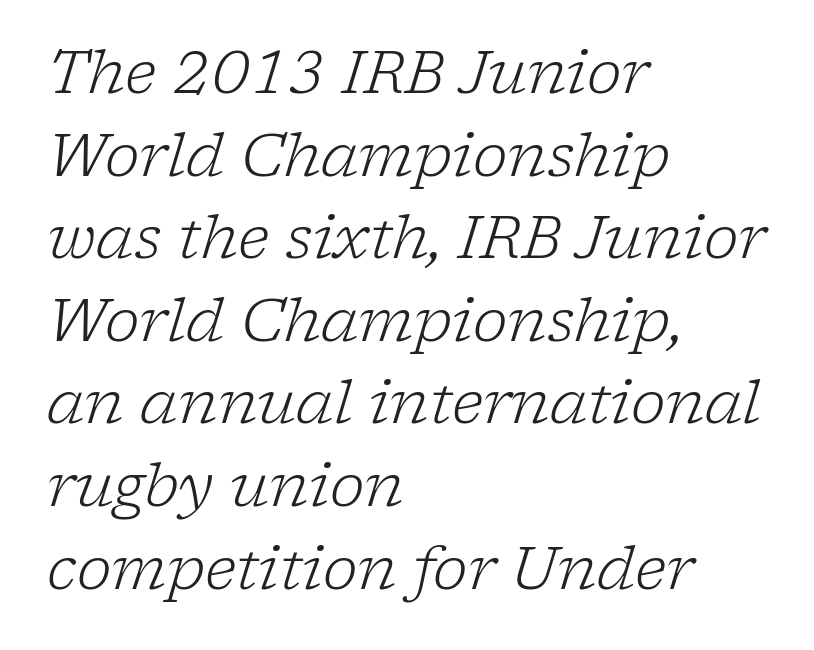
The image shows 59 px light serif type, italic (leaning right); set left-aligned, normal line spacing (1.4x), normal letter spacing, not underlined; low stroke contrast and a medium x-height.
